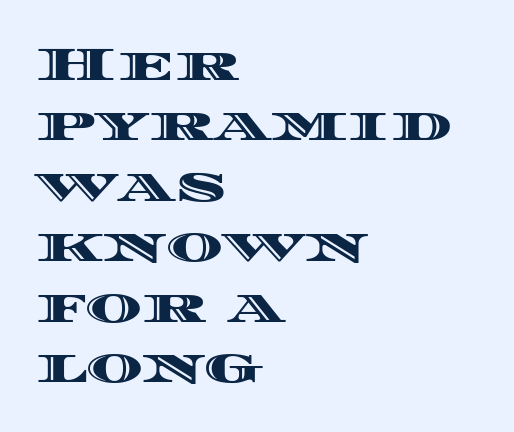
The image shows 48 px wide type, upright; set left-aligned, normal line spacing (1.26x), normal letter spacing, not underlined; a large x-height.
